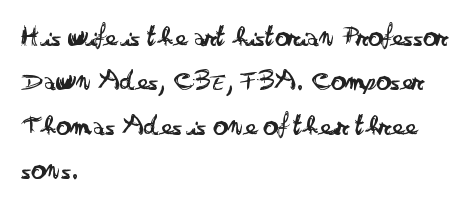
{"serif": "no", "italic": "no", "bold": "no", "weight": "regular", "width": "wide", "stroke_contrast": "low", "x_height": "small", "monospaced": "no", "underline": "no", "align": "left", "line_spacing": "normal", "line_spacing_ratio": 1.53, "letter_spacing": "normal", "letter_spacing_em": 0.0, "glyph_px": 29}
